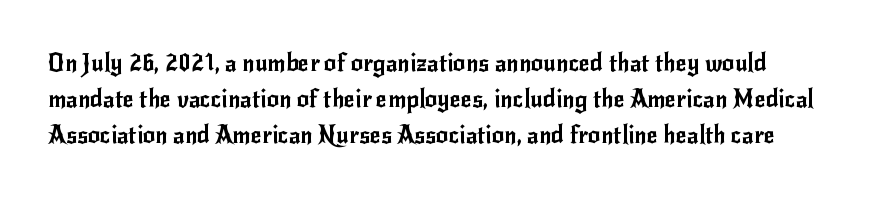
The image shows 24 px text type, upright; set normal line spacing (1.49x), normal letter spacing, not underlined.
